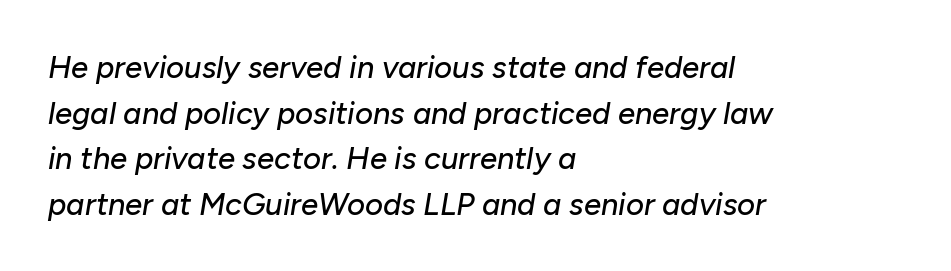
Honestly, the row spacing looks completely unremarkable. Any mark beneath the type? The region is blank. Is this a fixed-width face? No — the glyphs have proportional, varying widths. How are the letters spaced? Ordinarily, with no added tracking. Visually the block forms a straight wall on the left and a jagged coastline on the right. This is oblique type, the kind used for emphasis or titles.
